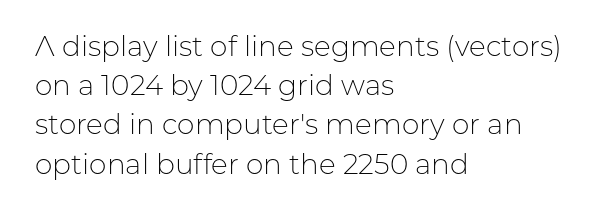
The image shows 28 px light sans-serif type, upright; set left-aligned, normal line spacing (1.4x), normal letter spacing, not underlined; low stroke contrast and a medium x-height.
